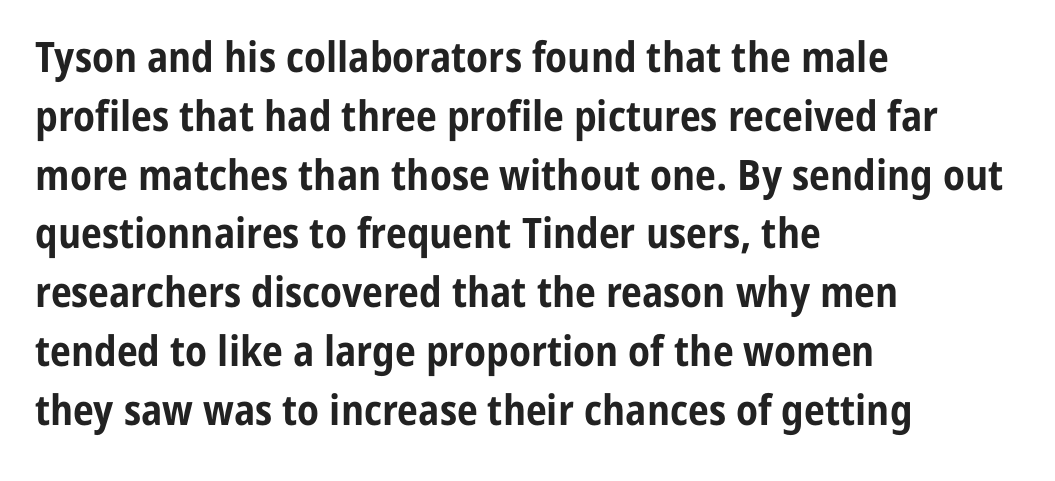
{"serif": "no", "italic": "no", "bold": "yes", "weight": "bold", "width": "condensed", "stroke_contrast": "low", "x_height": "medium", "monospaced": "no", "underline": "no", "align": "left", "line_spacing": "normal", "line_spacing_ratio": 1.4, "letter_spacing": "normal", "letter_spacing_em": 0.0, "glyph_px": 42}
